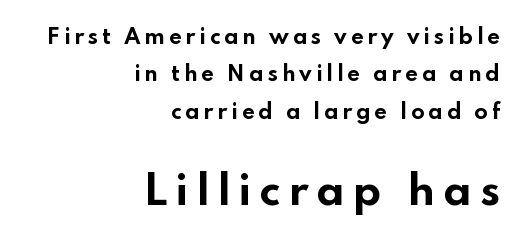
Q: Is the text bold? A: Yes.
Q: Is the text italic (slanted)? A: No, it is upright.
Q: Is the typeface a serif or a sans-serif typeface? A: Sans-serif.
Q: Is the text underlined? A: No.
Q: How is the paragraph aligned? A: Right-aligned.
Q: Which block of text is set in a larger size, the first (top) or the second (bottom)? A: The second (bottom) one.
Q: Width (condensed, normal, or wide)? A: Wide.
Q: Stroke contrast? A: Low.
Q: x-height? A: Small.
Q: Monospaced? A: No.
